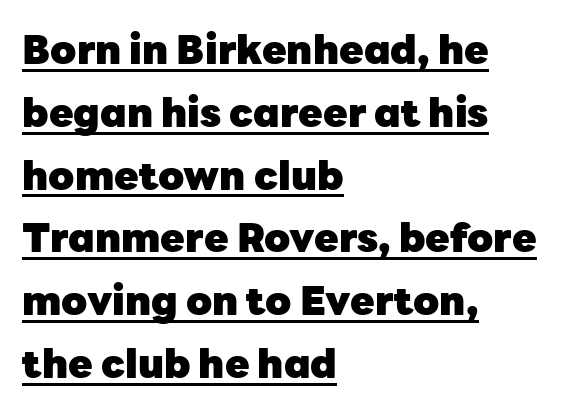
Q: Is the text bold? A: Yes.
Q: Is the text italic (slanted)? A: No, it is upright.
Q: Is the typeface a serif or a sans-serif typeface? A: Sans-serif.
Q: Is the text underlined? A: Yes.
Q: How is the paragraph aligned? A: Left-aligned.
Q: Is the spacing between letters normal or unusually wide? A: Normal.
Q: Is the spacing between lines tight, normal or loose? A: Normal.
Q: Width (condensed, normal, or wide)? A: Normal.
Q: Stroke contrast? A: Low.
Q: x-height? A: Medium.
Q: Monospaced? A: No.
